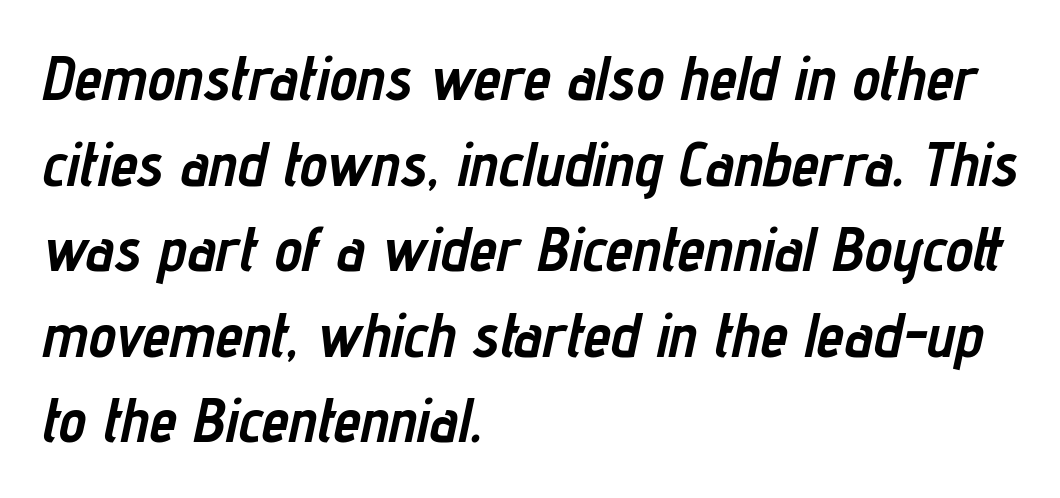
The image shows 62 px semibold, condensed type, italic (leaning right); set left-aligned, normal line spacing (1.38x), normal letter spacing, not underlined; low stroke contrast and a medium x-height.
